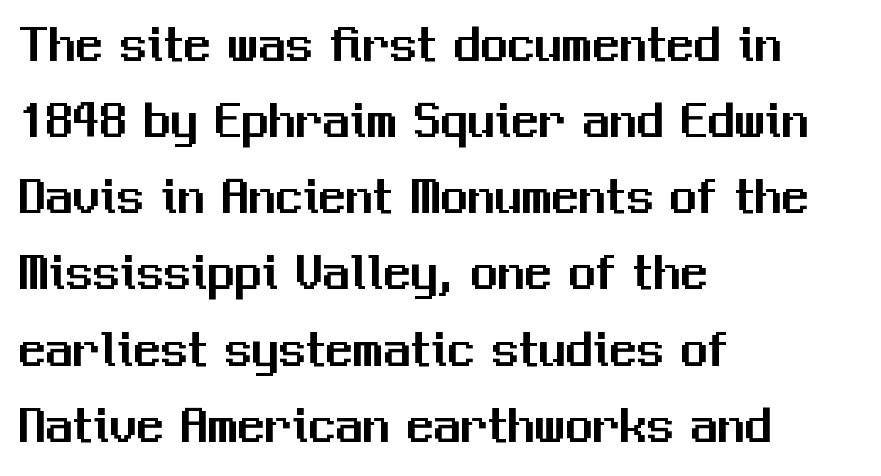
Q: Is the text italic (slanted)? A: No, it is upright.
Q: Is the typeface a serif or a sans-serif typeface? A: Sans-serif.
Q: Is the text underlined? A: No.
Q: How is the paragraph aligned? A: Left-aligned.
Q: Is the spacing between letters normal or unusually wide? A: Normal.
Q: Is the spacing between lines tight, normal or loose? A: Normal.
Q: Width (condensed, normal, or wide)? A: Normal.
Q: Stroke contrast? A: Medium.
Q: x-height? A: Medium.
Q: Monospaced? A: No.
